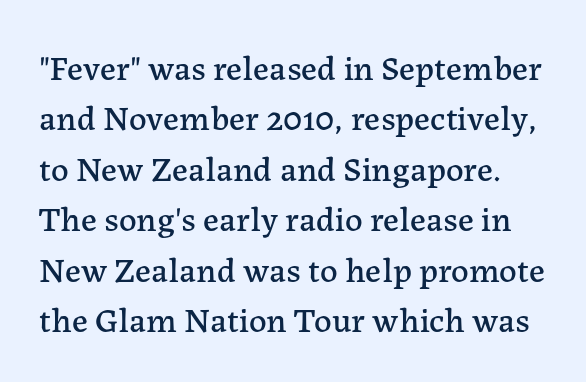
Q: Is the text italic (slanted)? A: No, it is upright.
Q: Is the typeface a serif or a sans-serif typeface? A: Serif.
Q: Is the text underlined? A: No.
Q: Is the spacing between letters normal or unusually wide? A: Normal.
Q: Is the spacing between lines tight, normal or loose? A: Normal.
Q: Width (condensed, normal, or wide)? A: Normal.
Q: Stroke contrast? A: Low.
Q: x-height? A: Medium.
Q: Monospaced? A: No.
